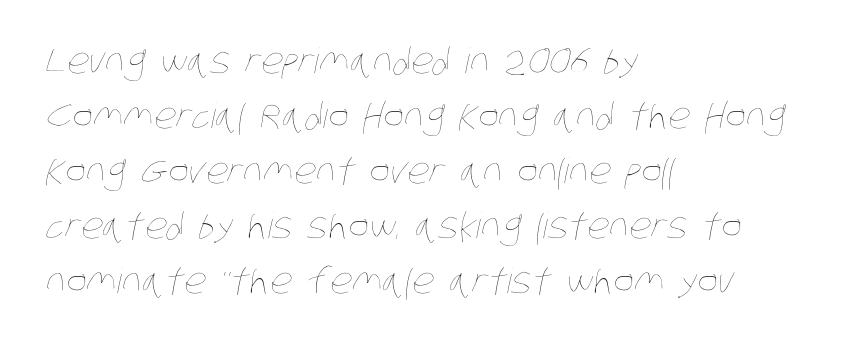
The image shows 35 px thin, condensed type; set left-aligned, normal line spacing (1.57x), normal letter spacing, not underlined; low stroke contrast and a large x-height.
